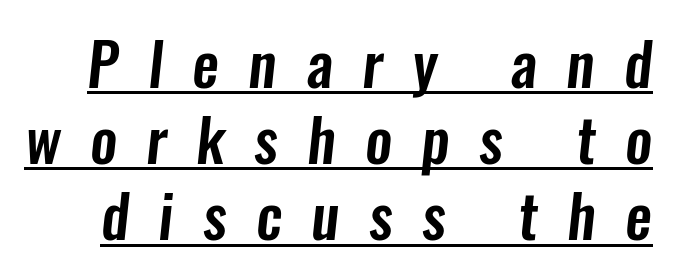
{"serif": "no", "width": "condensed", "stroke_contrast": "low", "x_height": "medium", "monospaced": "no", "underline": "yes", "line_spacing": "normal", "line_spacing_ratio": 1.27, "letter_spacing": "wide", "letter_spacing_em": 0.49, "glyph_px": 60}
